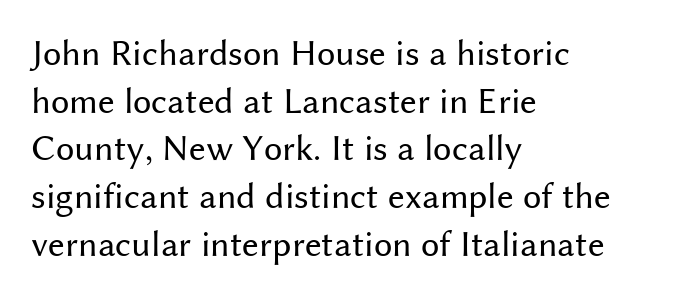
{"serif": "no", "italic": "no", "bold": "no", "weight": "regular", "width": "normal", "stroke_contrast": "medium", "x_height": "medium", "monospaced": "no", "underline": "no", "align": "left", "line_spacing": "normal", "line_spacing_ratio": 1.29, "letter_spacing": "normal", "letter_spacing_em": 0.0, "glyph_px": 37}
